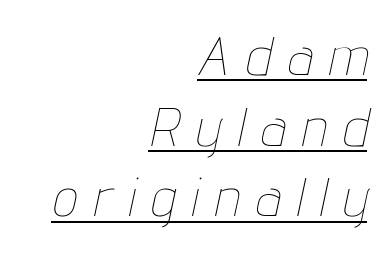
The image shows 54 px thin, condensed type, italic (leaning right); set right-aligned, normal line spacing (1.31x), unusually wide letter spacing (+0.32 em), underlined; low stroke contrast and a medium x-height.
